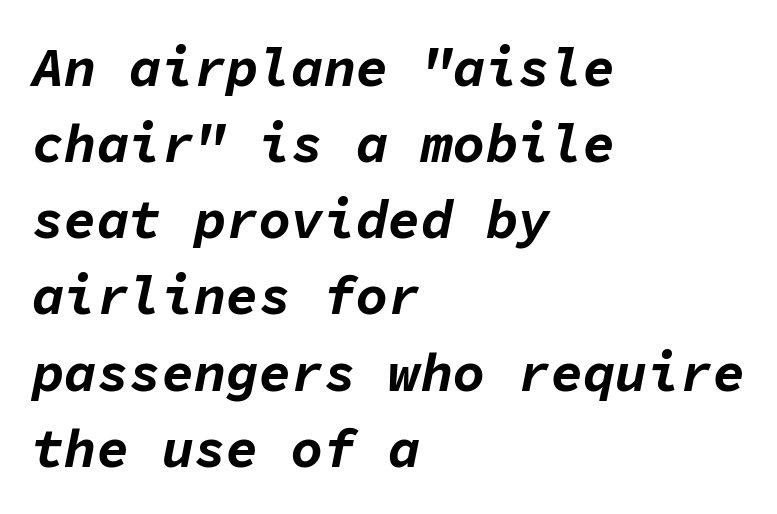
Q: Is the text bold? A: Yes.
Q: Is the text italic (slanted)? A: Yes, it leans right by about 11 degrees.
Q: Is the text underlined? A: No.
Q: How is the paragraph aligned? A: Left-aligned.
Q: Is the spacing between letters normal or unusually wide? A: Normal.
Q: Is the spacing between lines tight, normal or loose? A: Normal.
Q: Width (condensed, normal, or wide)? A: Normal.
Q: Stroke contrast? A: Low.
Q: x-height? A: Medium.
Q: Monospaced? A: Yes.
